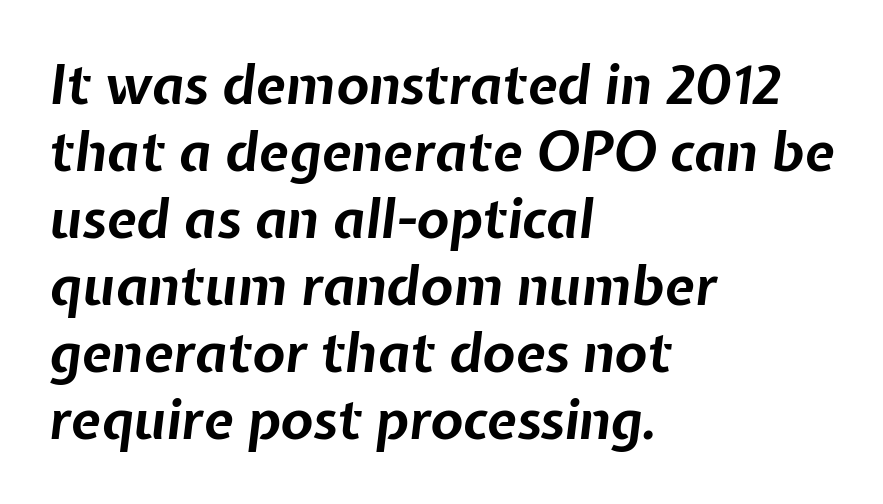
Caption: multi-line text, flush left, ragged right. Each word holds together tightly as a unit, with standard inter-letter gaps. Has an underline been added? It has not. These lines are rendered in a variable-pitch font. An italicized treatment has been applied to the whole sample.
